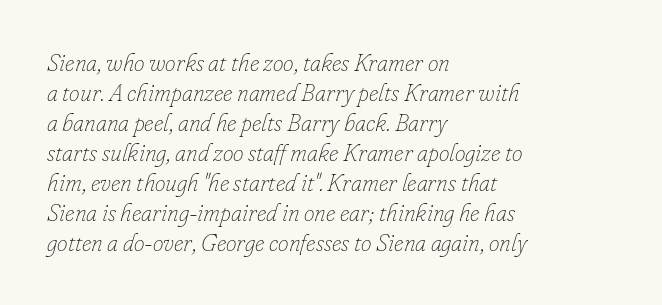
Q: Is the text bold? A: No.
Q: Is the text italic (slanted)? A: Yes, it leans right by about 16 degrees.
Q: Is the text underlined? A: No.
Q: How is the paragraph aligned? A: Left-aligned.
Q: Is the spacing between letters normal or unusually wide? A: Normal.
Q: Is the spacing between lines tight, normal or loose? A: Normal.
